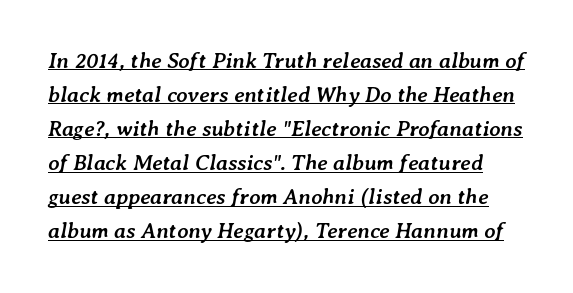
{"italic": "yes", "lean": "right", "slant_degrees": 7, "bold": "yes", "underline": "yes", "line_spacing": "normal", "line_spacing_ratio": 1.55, "letter_spacing": "normal", "letter_spacing_em": 0.0, "glyph_px": 22}
